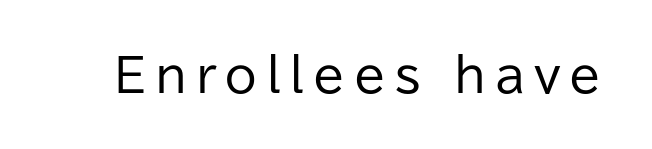
No letter is thick-stroked: the sample isn't bold. The string is rendered with underlining switched off. When letters stand straight like this, we call the style roman or upright. No feet cap the strokes, marking this as sans-serif type.
